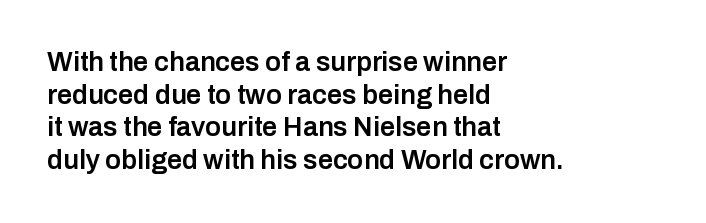
{"italic": "no", "bold": "semi", "underline": "no", "align": "left", "line_spacing_ratio": 1.21, "letter_spacing": "normal", "letter_spacing_em": 0.0, "glyph_px": 27}
